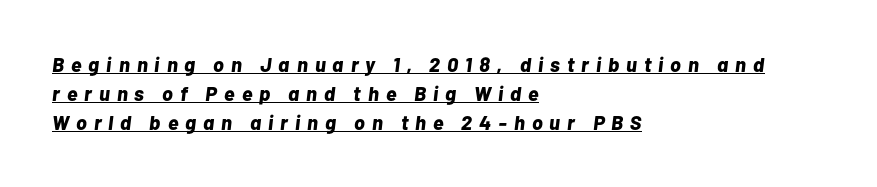
Q: Is the text bold? A: Yes.
Q: Is the text italic (slanted)? A: Yes, it leans right by about 7 degrees.
Q: Is the text underlined? A: Yes.
Q: How is the paragraph aligned? A: Left-aligned.
Q: Is the spacing between letters normal or unusually wide? A: Unusually wide.
Q: Is the spacing between lines tight, normal or loose? A: Normal.
